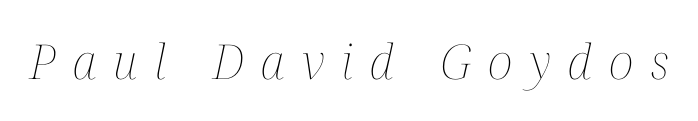
{"italic": "yes", "lean": "right", "slant_degrees": 12, "bold": "no", "weight": "thin", "width": "condensed", "stroke_contrast": "medium", "x_height": "medium", "monospaced": "no", "underline": "no", "letter_spacing": "wide", "letter_spacing_em": 0.36, "glyph_px": 48}
